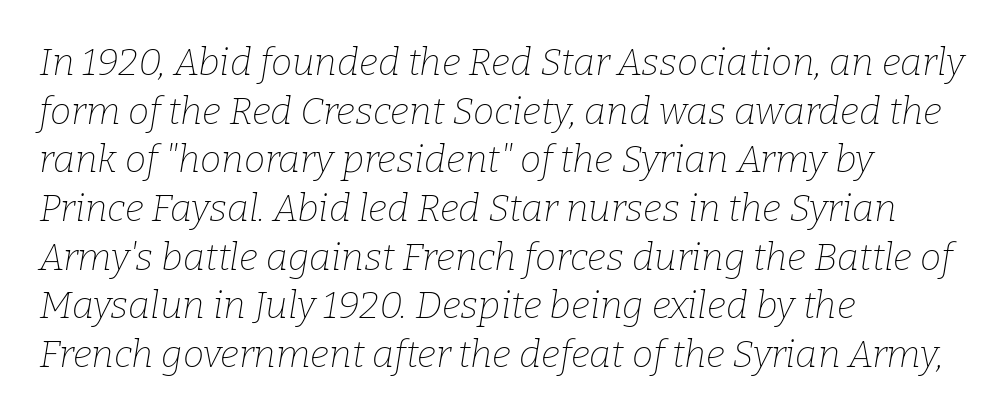
The image shows 38 px thin serif type, italic (leaning right); set left-aligned, normal line spacing (1.28x), normal letter spacing, not underlined; low stroke contrast and a medium x-height.
